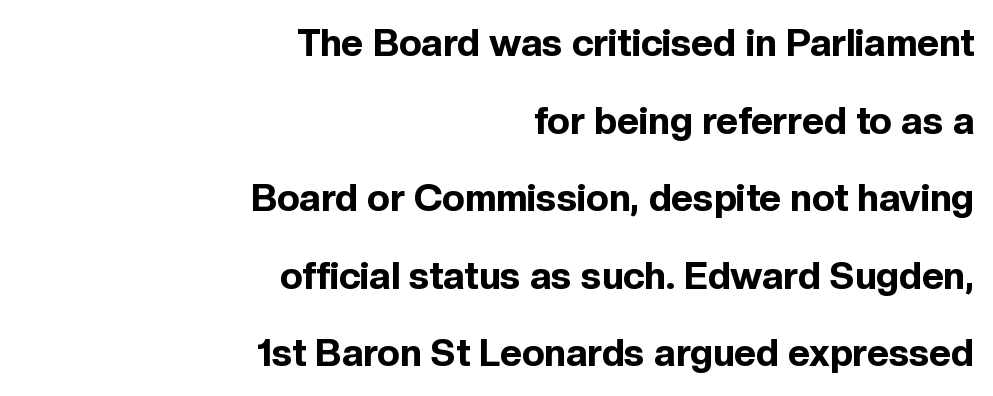
The image shows 38 px bold sans-serif type, upright; set right-aligned, loose line spacing (2.04x), normal letter spacing, not underlined; a medium x-height.
